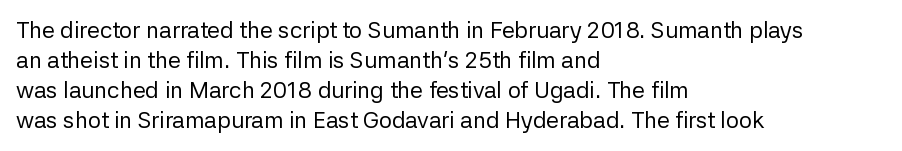
The image shows 23 px text type, upright; set left-aligned, normal line spacing (1.31x), normal letter spacing, not underlined.
